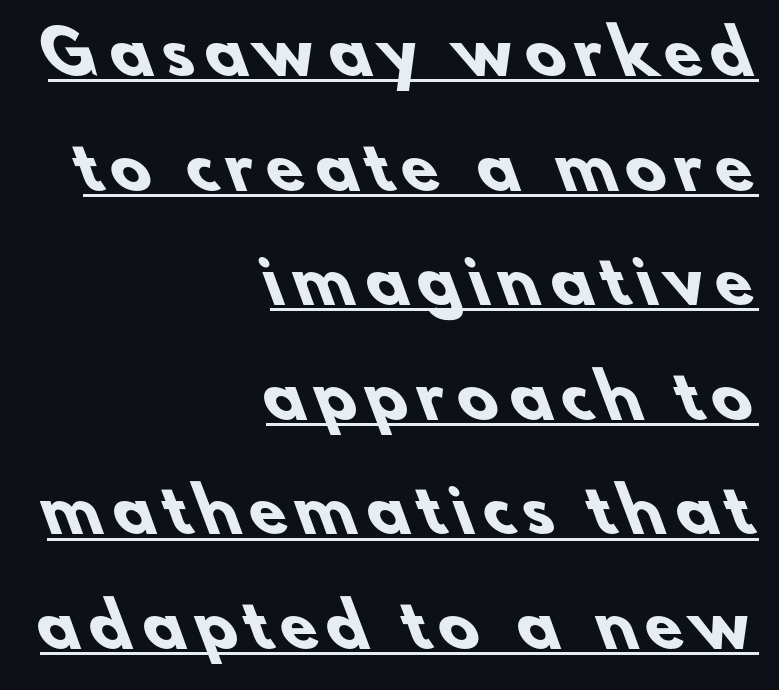
{"serif": "no", "bold": "yes", "weight": "heavy", "width": "normal", "stroke_contrast": "low", "x_height": "small", "monospaced": "no", "underline": "yes", "align": "right", "line_spacing": "loose", "line_spacing_ratio": 1.91, "glyph_px": 60}
